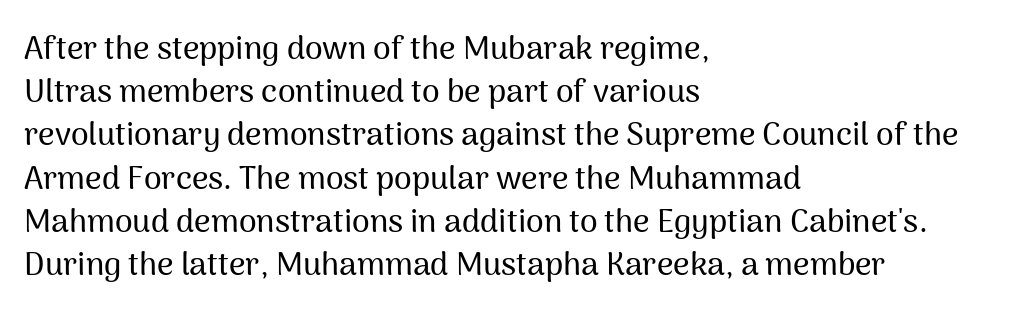
Q: Is the text italic (slanted)? A: No, it is upright.
Q: Is the typeface a serif or a sans-serif typeface? A: Sans-serif.
Q: Is the text underlined? A: No.
Q: How is the paragraph aligned? A: Left-aligned.
Q: Is the spacing between letters normal or unusually wide? A: Normal.
Q: Is the spacing between lines tight, normal or loose? A: Normal.
Q: Width (condensed, normal, or wide)? A: Normal.
Q: Stroke contrast? A: Medium.
Q: x-height? A: Medium.
Q: Monospaced? A: No.
